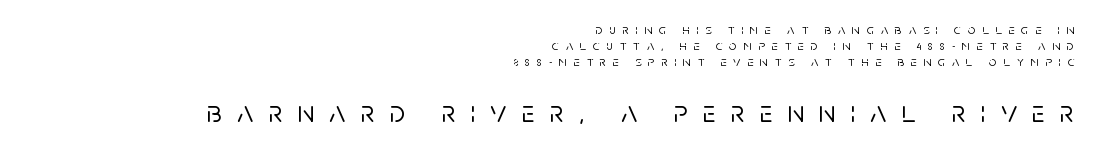
Q: Is the text italic (slanted)? A: No, it is upright.
Q: Is the typeface a serif or a sans-serif typeface? A: Sans-serif.
Q: Is the text underlined? A: No.
Q: How is the paragraph aligned? A: Right-aligned.
Q: Is the spacing between letters normal or unusually wide? A: Unusually wide.
Q: Is the spacing between lines tight, normal or loose? A: Tight.
Q: Which block of text is set in a larger size, the first (top) or the second (bottom)? A: The second (bottom) one.
Q: Width (condensed, normal, or wide)? A: Normal.
Q: Stroke contrast? A: Low.
Q: x-height? A: Large.
Q: Monospaced? A: No.
